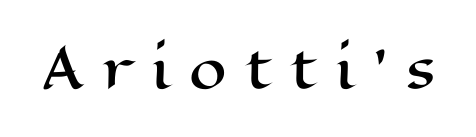
{"italic": "no", "width": "wide", "stroke_contrast": "high", "x_height": "medium", "monospaced": "no", "underline": "no", "letter_spacing": "wide", "letter_spacing_em": 0.34, "glyph_px": 54}
